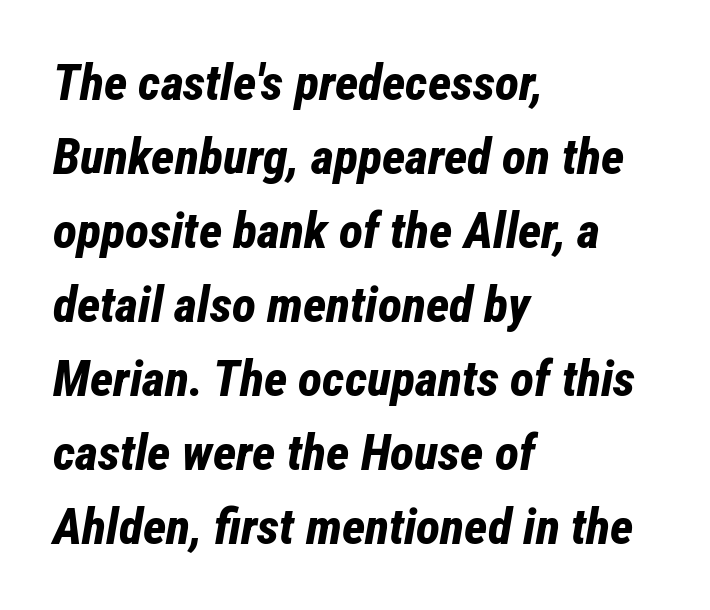
Q: Is the text bold? A: Yes.
Q: Is the text italic (slanted)? A: Yes, it leans right by about 12 degrees.
Q: Is the text underlined? A: No.
Q: How is the paragraph aligned? A: Left-aligned.
Q: Is the spacing between letters normal or unusually wide? A: Normal.
Q: Is the spacing between lines tight, normal or loose? A: Normal.
Q: Width (condensed, normal, or wide)? A: Condensed.
Q: Stroke contrast? A: Low.
Q: x-height? A: Medium.
Q: Monospaced? A: No.
